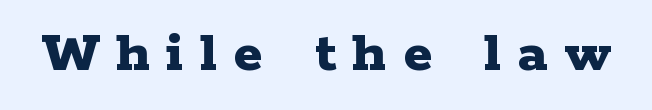
Q: Is the text bold? A: Yes.
Q: Is the text italic (slanted)? A: No, it is upright.
Q: Is the typeface a serif or a sans-serif typeface? A: Serif.
Q: Is the text underlined? A: No.
Q: Is the spacing between letters normal or unusually wide? A: Unusually wide.
Q: Width (condensed, normal, or wide)? A: Wide.
Q: Stroke contrast? A: Low.
Q: x-height? A: Medium.
Q: Monospaced? A: No.
